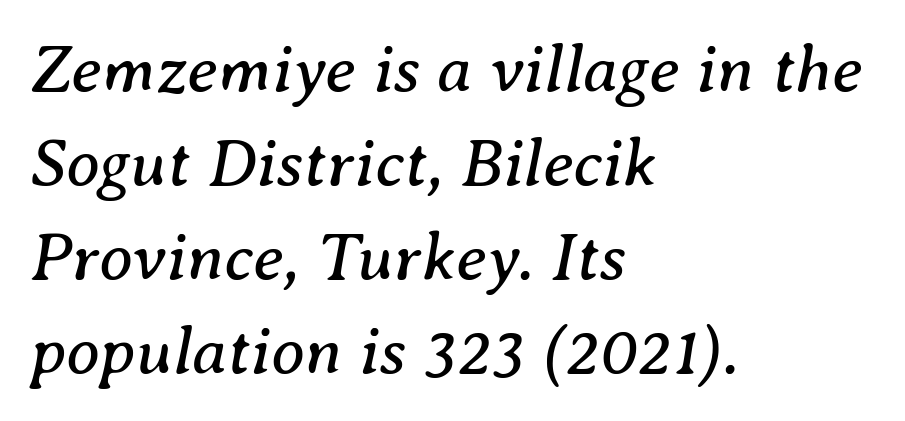
The image shows 68 px regular-weight serif type, italic (leaning right); set left-aligned, normal line spacing (1.38x), normal letter spacing, not underlined; medium stroke contrast and a medium x-height.
